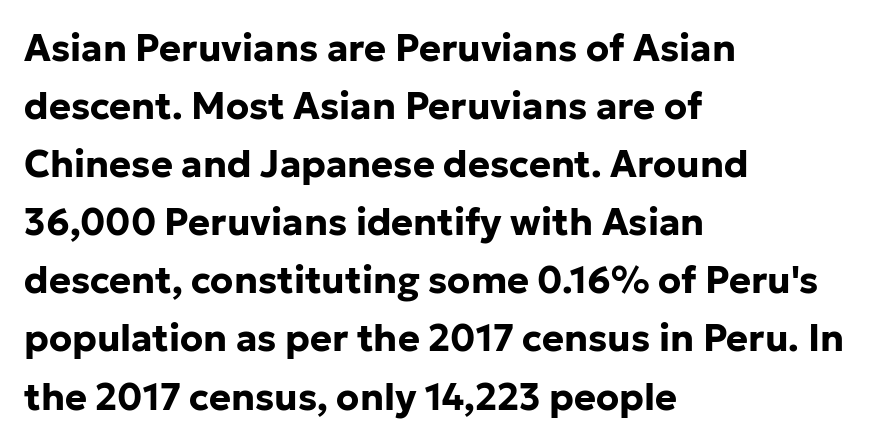
The image shows 37 px bold sans-serif type, upright; set left-aligned, normal line spacing (1.57x), normal letter spacing, not underlined; low stroke contrast and a medium x-height.
